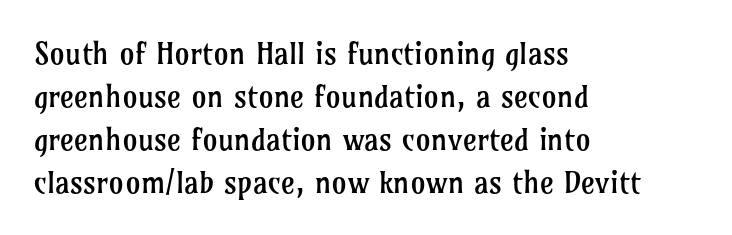
Q: Is the text bold? A: No.
Q: Is the text italic (slanted)? A: No, it is upright.
Q: Is the typeface a serif or a sans-serif typeface? A: Serif.
Q: Is the text underlined? A: No.
Q: How is the paragraph aligned? A: Left-aligned.
Q: Is the spacing between letters normal or unusually wide? A: Normal.
Q: Is the spacing between lines tight, normal or loose? A: Normal.
Q: Width (condensed, normal, or wide)? A: Normal.
Q: Stroke contrast? A: Low.
Q: x-height? A: Medium.
Q: Monospaced? A: No.
